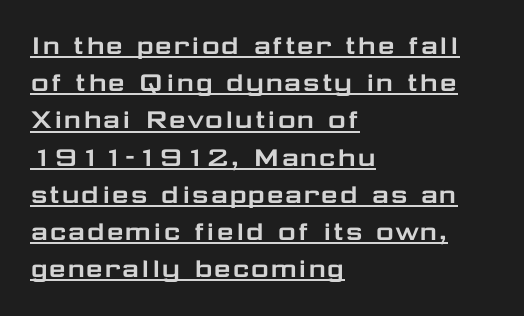
Notice how a bar underscores the lettering throughout. The letters advance in unequal steps, a hallmark of proportional type. To sum up the face: it is a sans, with no serifs. Casual observation: everything's shoved over to the left. Nothing unusual about the tracking: characters are spaced as the font intends.
